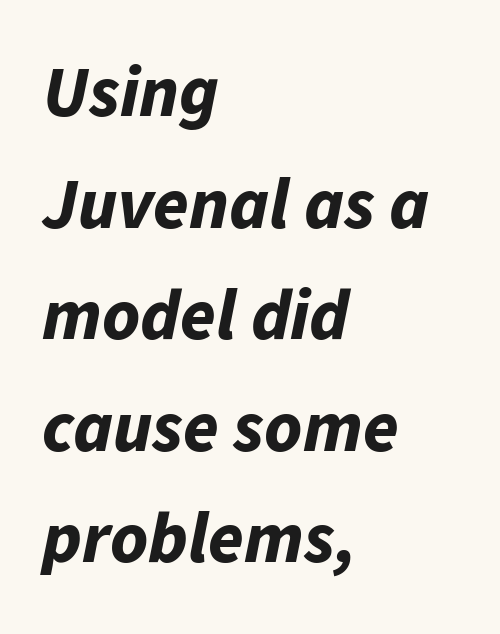
The image shows 72 px bold type, italic (leaning right); set left-aligned, normal line spacing (1.55x), normal letter spacing, not underlined; low stroke contrast and a medium x-height.
